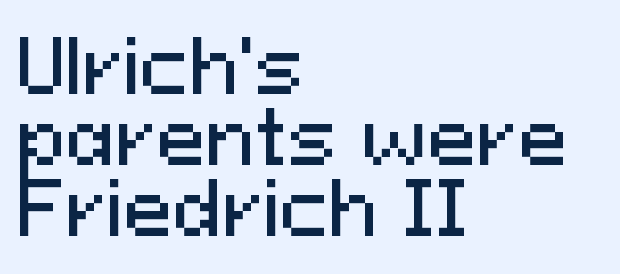
Each line starts at the same left margin while the right side varies. Inter-character spacing is left at the font's built-in metrics. Only glyphs here, with clear space below each row. Italic: no, the glyphs are upright roman. This is sans-serif lettering, the kind often seen on screens and signage. The rendering uses natural spacing where letterforms have individual widths.
